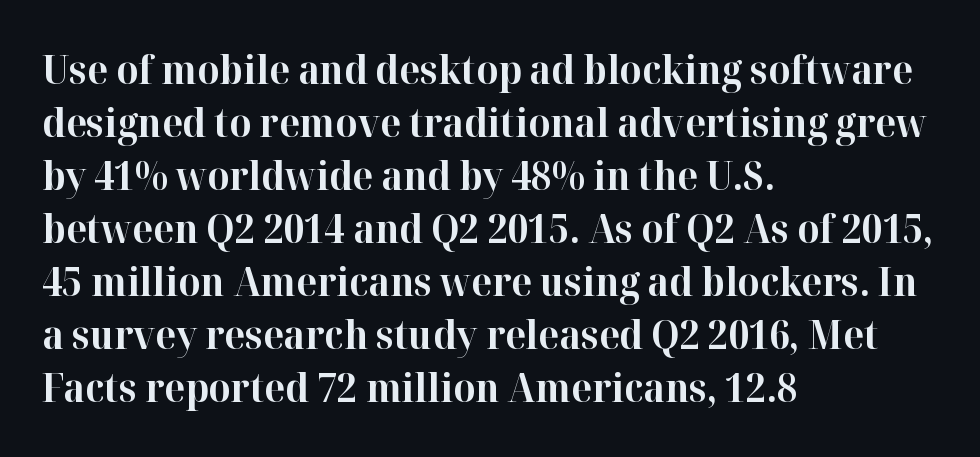
{"serif": "yes", "italic": "no", "bold": "yes", "weight": "bold", "width": "normal", "stroke_contrast": "high", "x_height": "medium", "monospaced": "no", "underline": "no", "align": "left", "line_spacing": "normal", "line_spacing_ratio": 1.36, "letter_spacing": "normal", "letter_spacing_em": 0.0, "glyph_px": 39}
